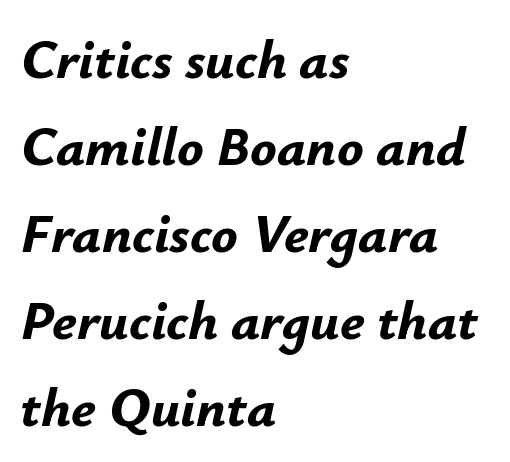
The passage shown stacks its lines at a standard gap. The letters sit at their default tracking, neither squeezed nor spread. The text block is weighted toward the left margin, trailing off unevenly rightward. Does the weight exceed regular? Yes, all the way to bold.
